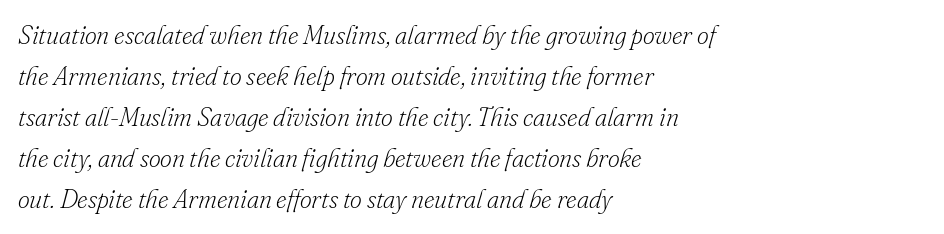
{"italic": "yes", "lean": "right", "slant_degrees": 16, "bold": "no", "underline": "no", "align": "left", "line_spacing": "normal", "line_spacing_ratio": 1.58, "letter_spacing": "normal", "letter_spacing_em": 0.0, "glyph_px": 26}
